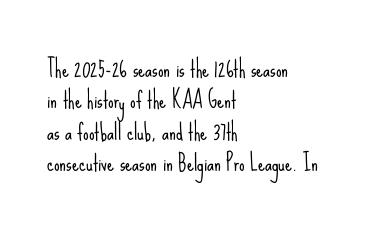
Q: Is the text bold? A: No.
Q: Is the text italic (slanted)? A: No, it is upright.
Q: Is the text underlined? A: No.
Q: How is the paragraph aligned? A: Left-aligned.
Q: Is the spacing between letters normal or unusually wide? A: Normal.
Q: Is the spacing between lines tight, normal or loose? A: Normal.
